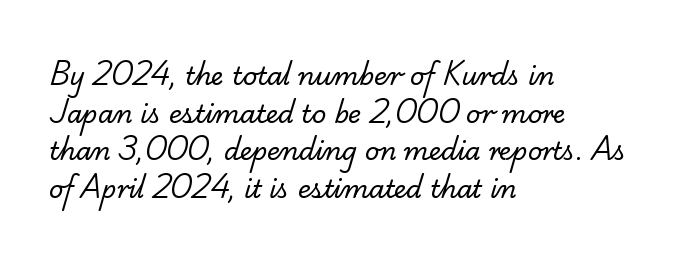
{"bold": "no", "underline": "no", "align": "left", "line_spacing": "normal", "line_spacing_ratio": 1.51, "letter_spacing": "normal", "letter_spacing_em": 0.0, "glyph_px": 25}
